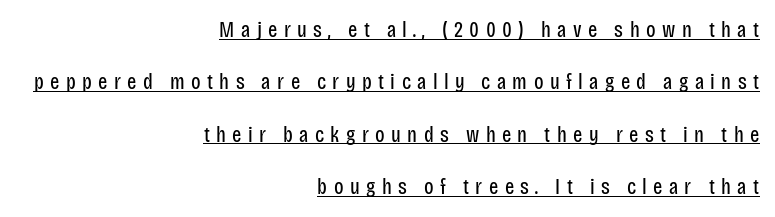
Q: Is the text bold? A: No.
Q: Is the text italic (slanted)? A: No, it is upright.
Q: Is the text underlined? A: Yes.
Q: How is the paragraph aligned? A: Right-aligned.
Q: Is the spacing between letters normal or unusually wide? A: Unusually wide.
Q: Is the spacing between lines tight, normal or loose? A: Loose.
